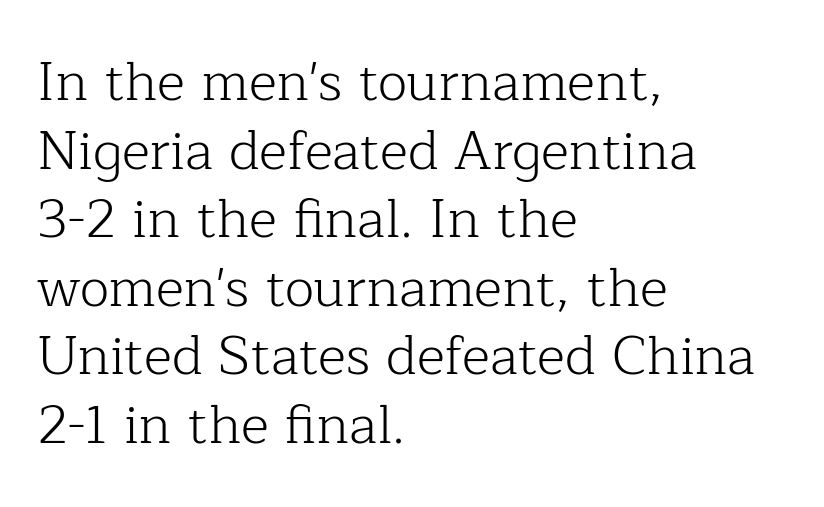
Q: Is the text bold? A: No.
Q: Is the text italic (slanted)? A: No, it is upright.
Q: Is the typeface a serif or a sans-serif typeface? A: Serif.
Q: Is the text underlined? A: No.
Q: How is the paragraph aligned? A: Left-aligned.
Q: Is the spacing between letters normal or unusually wide? A: Normal.
Q: Is the spacing between lines tight, normal or loose? A: Normal.
Q: Width (condensed, normal, or wide)? A: Normal.
Q: Stroke contrast? A: Low.
Q: x-height? A: Medium.
Q: Monospaced? A: No.
